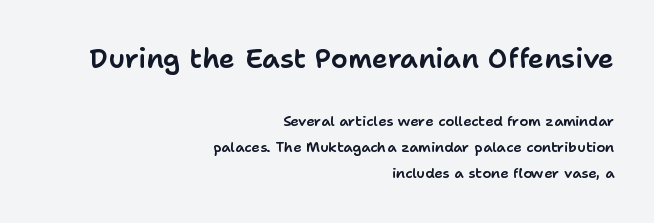
Does extra space separate the letters? No, they use regular spacing. If you drew a ruler down the right edge, every line would touch it. A typesetter would mark this as roman, not italic. A bare baseline throughout the passage. Typesetter's note — upper block bumped up in size, lower block left smaller.
